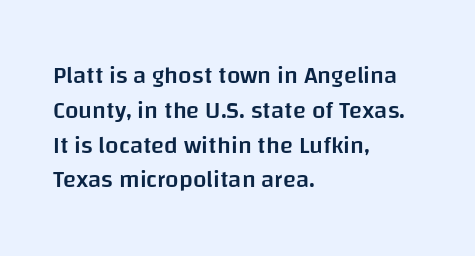
{"italic": "no", "bold": "semi", "underline": "no", "align": "left", "line_spacing": "normal", "line_spacing_ratio": 1.45, "letter_spacing": "normal", "letter_spacing_em": 0.0, "glyph_px": 24}
